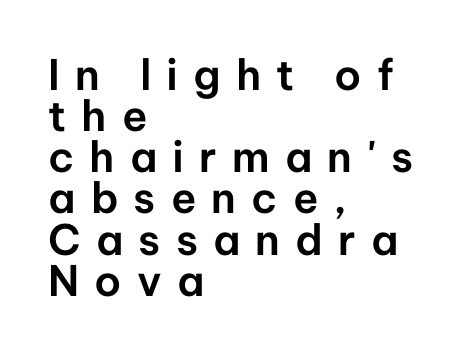
A sans-serif font was chosen for this passage. In CSS terms this would be text-align: left. You could not count columns in this text — the font is proportionally spaced. Is the letter spacing exaggerated? Yes — the characters are pushed far apart.
